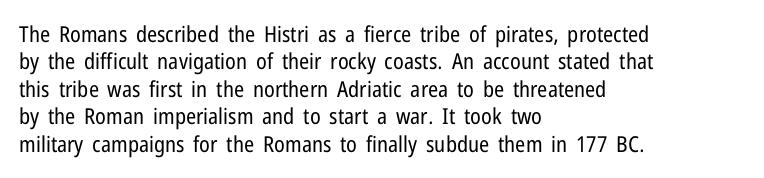
Q: Is the text bold? A: No.
Q: Is the text italic (slanted)? A: No, it is upright.
Q: Is the text underlined? A: No.
Q: How is the paragraph aligned? A: Left-aligned.
Q: Is the spacing between letters normal or unusually wide? A: Normal.
Q: Is the spacing between lines tight, normal or loose? A: Normal.
